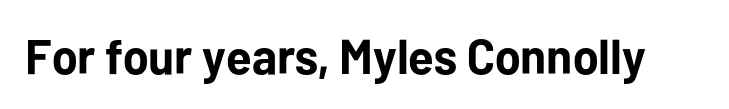
{"serif": "no", "italic": "no", "bold": "yes", "weight": "bold", "width": "normal", "stroke_contrast": "low", "x_height": "medium", "monospaced": "no", "underline": "no", "letter_spacing": "normal", "letter_spacing_em": 0.0, "glyph_px": 49}
